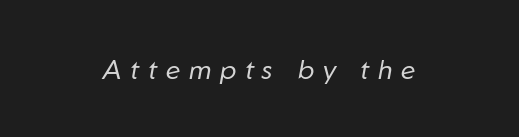
The image shows 27 px text type, italic (leaning right); set centered, unusually wide letter spacing (+0.32 em), not underlined.
